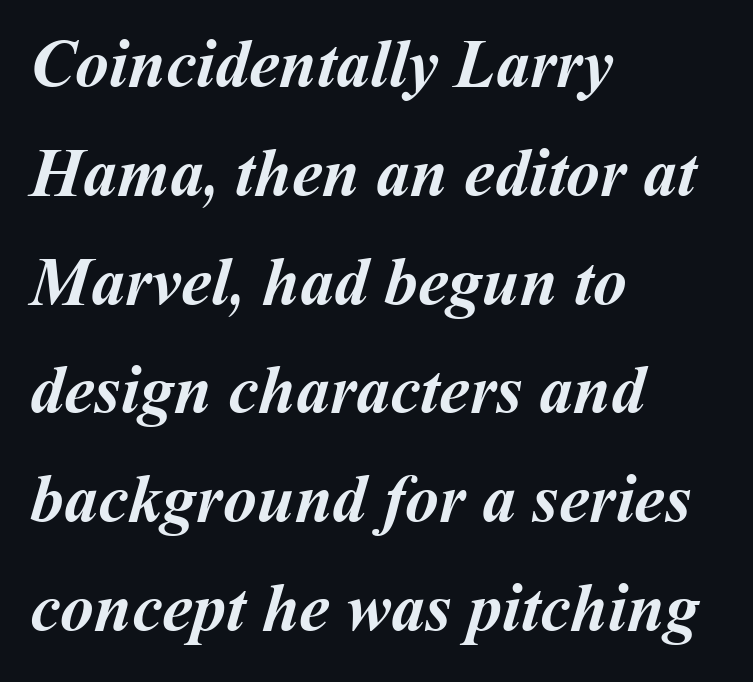
The image shows 68 px semibold type; set left-aligned, normal line spacing (1.6x), normal letter spacing, not underlined; medium stroke contrast and a medium x-height.
